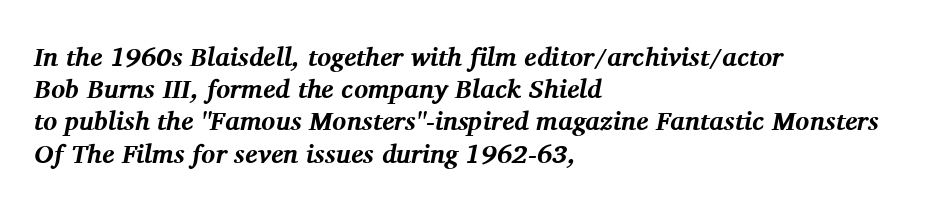
{"italic": "yes", "lean": "right", "slant_degrees": 11, "bold": "yes", "underline": "no", "align": "left", "line_spacing_ratio": 1.24, "letter_spacing": "normal", "letter_spacing_em": 0.0, "glyph_px": 26}
